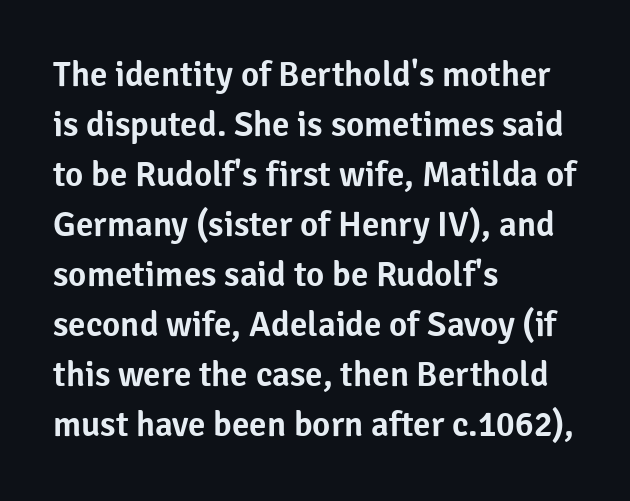
The passage shown is typed in a proportional face where columns would drift. No word sits above an underline. The lines are quadded left. The typography opts for an upright posture over an oblique one. Unlike a traditional serif, this face leaves its strokes unadorned. One glance says typical: line gaps are just what's usual.
